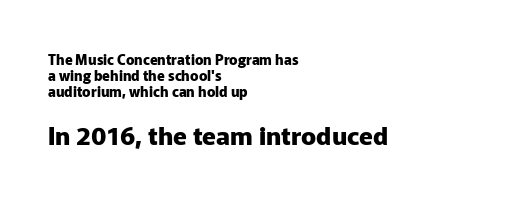
{"italic": "no", "bold": "yes", "underline": "no", "align": "left", "line_spacing": "tight", "line_spacing_ratio": 1.15, "letter_spacing": "normal", "letter_spacing_em": 0.0, "larger_block": "second", "size_ratio": 1.79, "glyph_px": 25}
